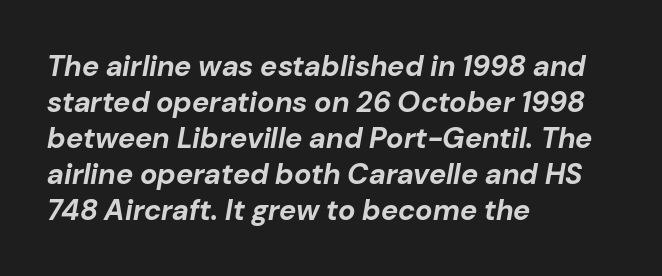
The image shows 29 px bold type, italic (leaning right); set left-aligned, line spacing 1.24x, normal letter spacing, not underlined; low stroke contrast and a medium x-height.
